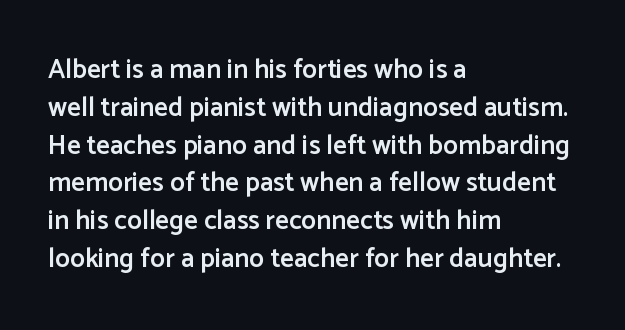
The image shows 27 px text type, upright; set left-aligned, normal line spacing (1.4x), normal letter spacing, not underlined.
